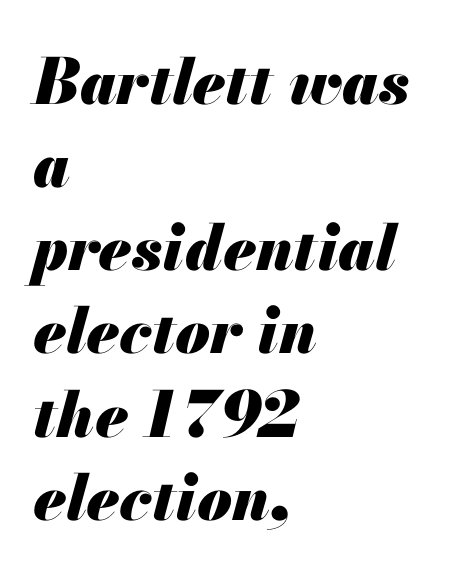
{"italic": "yes", "lean": "right", "slant_degrees": 13, "bold": "yes", "weight": "heavy", "width": "normal", "stroke_contrast": "medium", "x_height": "small", "monospaced": "no", "underline": "no", "align": "left", "line_spacing": "normal", "line_spacing_ratio": 1.32, "letter_spacing": "normal", "letter_spacing_em": 0.0, "glyph_px": 63}
